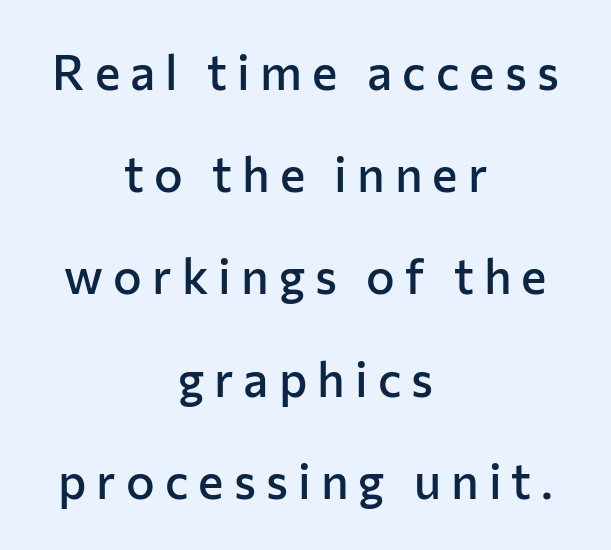
The image shows 48 px semibold sans-serif type, upright; set centered, loose line spacing (2.13x), unusually wide letter spacing (+0.21 em), not underlined; low stroke contrast and a medium x-height.
